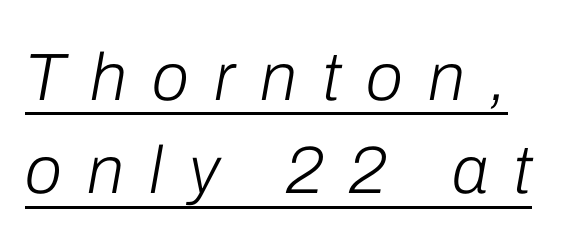
The passage shown has open, widely tracked lettering throughout. Spacing verdict: proportional, widths tailored to each character. Baseline-to-baseline distance is the conventional proportion of letter height. Stem width sits at or under what a default text font uses.
